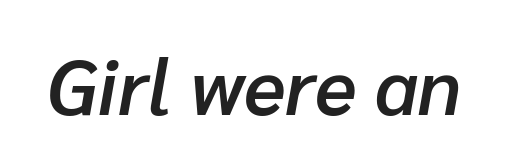
Spacing between characters is what you'd get straight out of the box. Designer's note — italics engaged. Emphasis by weight is partial: semibold. Note the varied advance widths — an 'i' is clearly narrower than an 'm'.
